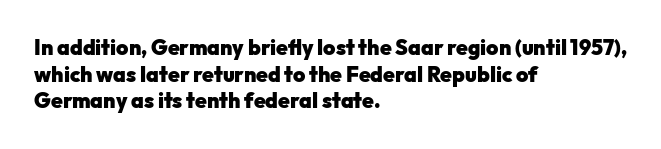
Q: Is the text bold? A: Yes.
Q: Is the text italic (slanted)? A: No, it is upright.
Q: Is the text underlined? A: No.
Q: How is the paragraph aligned? A: Left-aligned.
Q: Is the spacing between letters normal or unusually wide? A: Normal.
Q: Is the spacing between lines tight, normal or loose? A: Normal.
